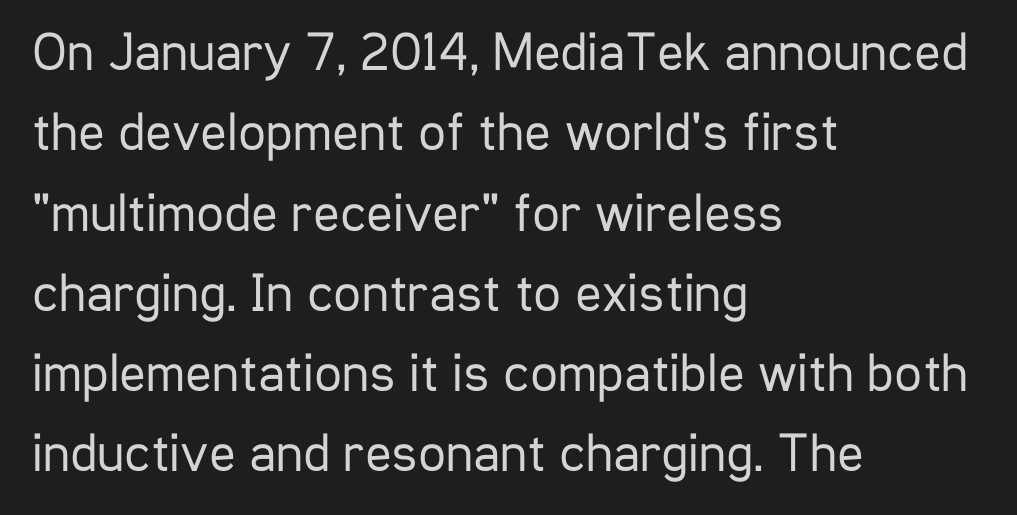
{"serif": "no", "italic": "no", "bold": "no", "weight": "regular", "width": "condensed", "stroke_contrast": "low", "x_height": "medium", "monospaced": "no", "underline": "no", "align": "left", "line_spacing": "normal", "line_spacing_ratio": 1.46, "letter_spacing": "normal", "letter_spacing_em": 0.0, "glyph_px": 55}
